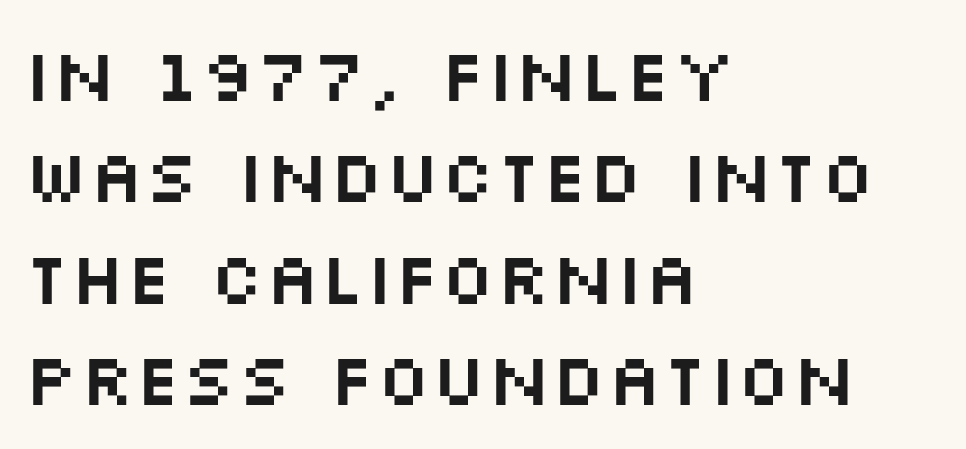
Characters remain perfectly vertical along every line. Short note: letters normally spaced. These lines are set flush left with a ragged right edge. Is this a fixed-width face? No — the glyphs have proportional, varying widths. Beneath every word, the page is bare.
